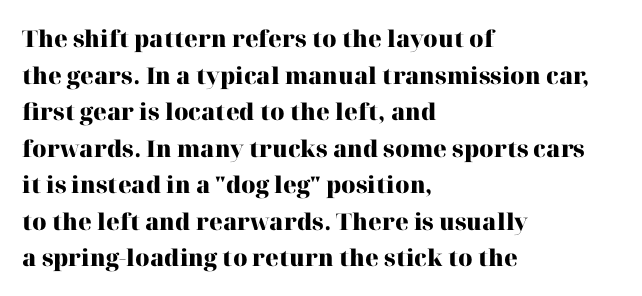
Q: Is the text bold? A: Yes.
Q: Is the text italic (slanted)? A: No, it is upright.
Q: Is the text underlined? A: No.
Q: How is the paragraph aligned? A: Left-aligned.
Q: Is the spacing between letters normal or unusually wide? A: Normal.
Q: Is the spacing between lines tight, normal or loose? A: Normal.
